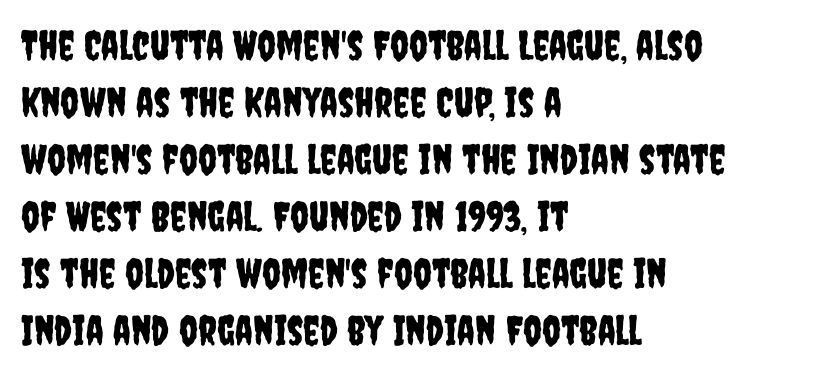
Q: Is the text italic (slanted)? A: No, it is upright.
Q: Is the typeface a serif or a sans-serif typeface? A: Sans-serif.
Q: Is the text underlined? A: No.
Q: How is the paragraph aligned? A: Left-aligned.
Q: Is the spacing between letters normal or unusually wide? A: Normal.
Q: Is the spacing between lines tight, normal or loose? A: Normal.
Q: Width (condensed, normal, or wide)? A: Condensed.
Q: Stroke contrast? A: Low.
Q: x-height? A: Large.
Q: Monospaced? A: No.
